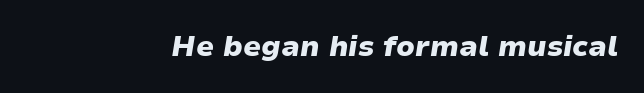
{"italic": "yes", "lean": "right", "slant_degrees": 9, "bold": "yes", "weight": "heavy", "width": "normal", "stroke_contrast": "low", "x_height": "medium", "monospaced": "no", "underline": "no", "letter_spacing": "normal", "letter_spacing_em": 0.0, "glyph_px": 29}
